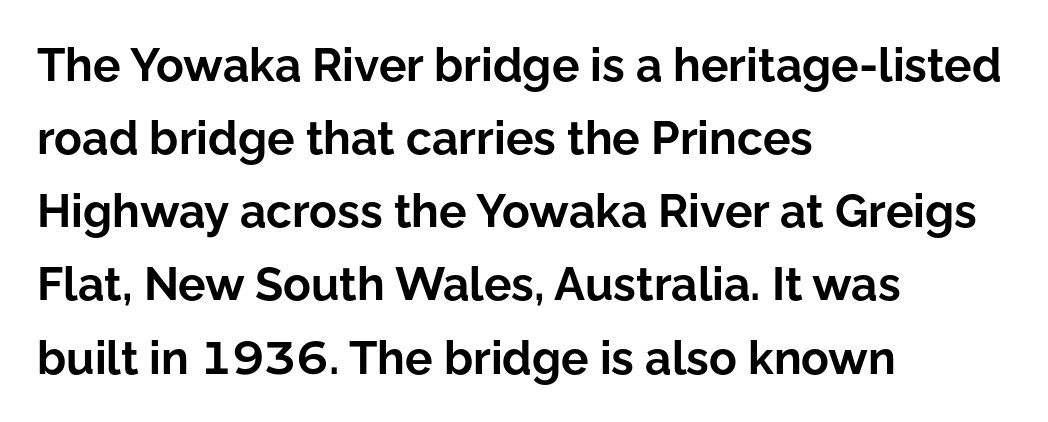
Bare-footed words on every line. The letters sit at their default tracking, neither squeezed nor spread. Typographically, this falls in the sans-serif category. The passage shown stacks its lines at a standard gap. The rendering uses natural spacing where letterforms have individual widths.
